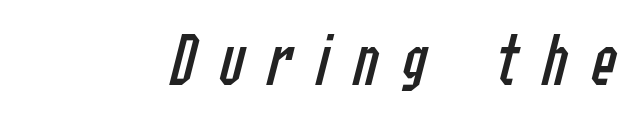
{"italic": "yes", "lean": "right", "slant_degrees": 14, "bold": "no", "weight": "regular", "width": "condensed", "stroke_contrast": "low", "x_height": "medium", "monospaced": "no", "underline": "no", "letter_spacing": "wide", "letter_spacing_em": 0.31, "glyph_px": 76}
